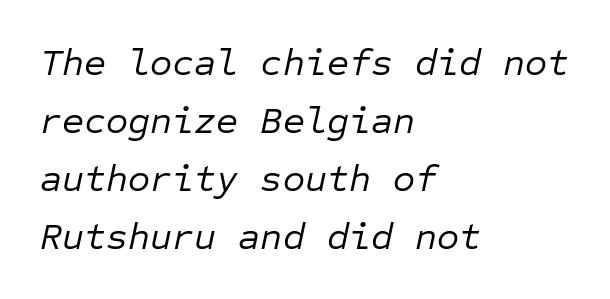
The image shows 38 px regular-weight type, italic (leaning right), monospaced; set left-aligned, normal line spacing (1.53x), normal letter spacing, not underlined; low stroke contrast and a medium x-height.
